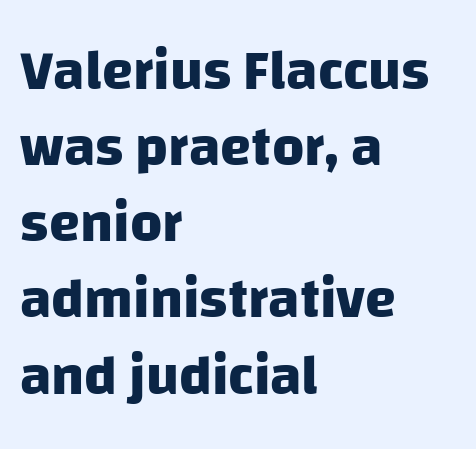
The image shows 56 px heavy sans-serif type; set left-aligned, normal line spacing (1.36x), normal letter spacing, not underlined; low stroke contrast and a large x-height.
